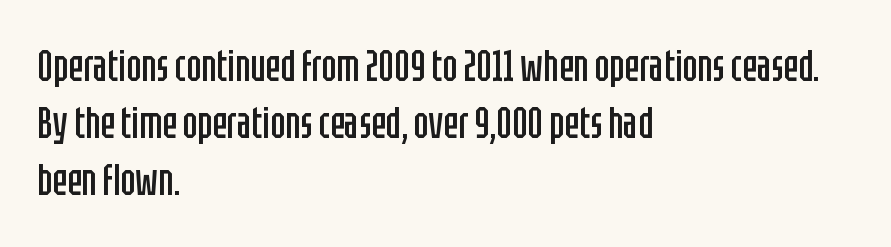
The image shows 44 px regular-weight, condensed sans-serif type, upright; set left-aligned, normal line spacing (1.3x), normal letter spacing, not underlined; low stroke contrast and a large x-height.
